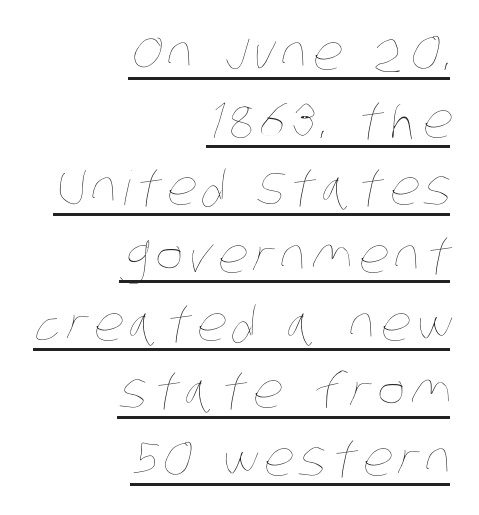
{"bold": "no", "weight": "thin", "width": "condensed", "stroke_contrast": "low", "x_height": "large", "monospaced": "no", "underline": "yes", "align": "right", "line_spacing": "normal", "line_spacing_ratio": 1.44, "glyph_px": 47}
